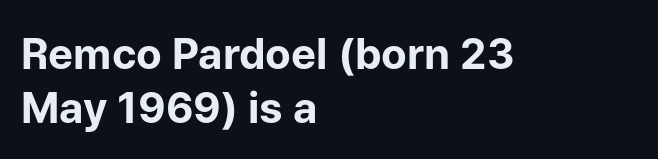
The image shows 42 px bold sans-serif type, upright; set left-aligned, normal line spacing (1.29x), normal letter spacing, not underlined; low stroke contrast and a medium x-height.
